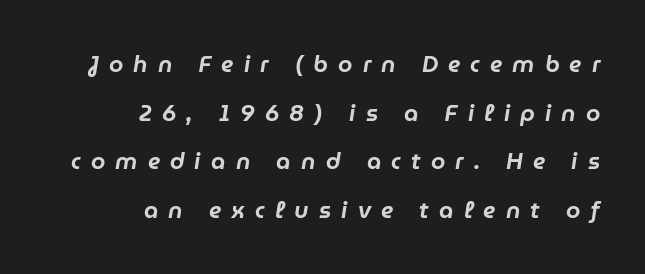
{"italic": "yes", "lean": "right", "slant_degrees": 9, "underline": "no", "align": "right", "line_spacing": "loose", "line_spacing_ratio": 2.11, "letter_spacing": "wide", "letter_spacing_em": 0.44, "glyph_px": 23}
